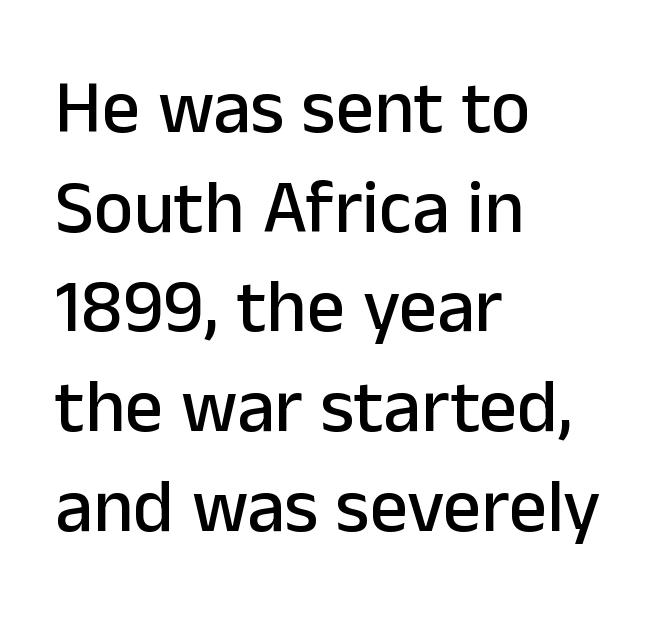
{"serif": "no", "italic": "no", "width": "normal", "stroke_contrast": "low", "x_height": "medium", "monospaced": "no", "underline": "no", "align": "left", "line_spacing": "normal", "line_spacing_ratio": 1.33, "letter_spacing": "normal", "letter_spacing_em": 0.0, "glyph_px": 75}
